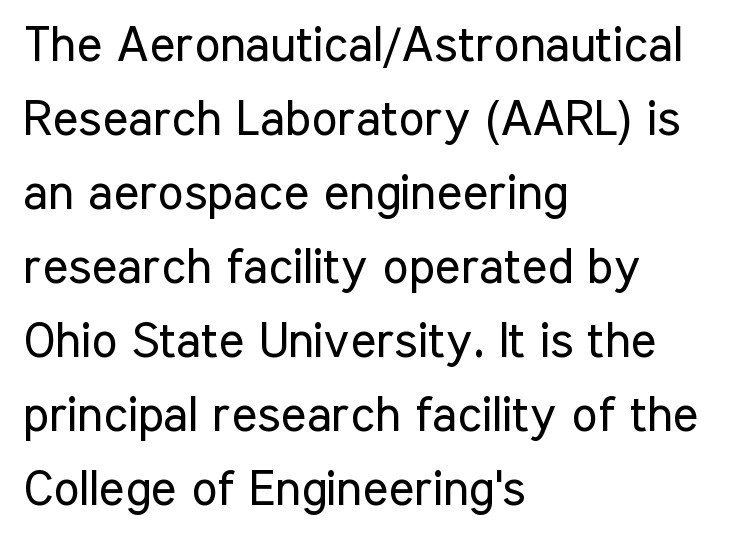
Q: Is the text bold? A: No.
Q: Is the text italic (slanted)? A: No, it is upright.
Q: Is the typeface a serif or a sans-serif typeface? A: Sans-serif.
Q: Is the text underlined? A: No.
Q: How is the paragraph aligned? A: Left-aligned.
Q: Is the spacing between letters normal or unusually wide? A: Normal.
Q: Is the spacing between lines tight, normal or loose? A: Normal.
Q: Width (condensed, normal, or wide)? A: Condensed.
Q: Stroke contrast? A: Low.
Q: x-height? A: Medium.
Q: Monospaced? A: No.
